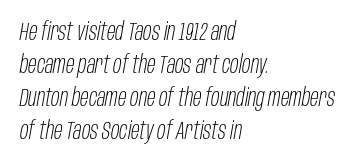
{"italic": "yes", "lean": "right", "slant_degrees": 10, "bold": "no", "underline": "no", "align": "left", "line_spacing": "normal", "line_spacing_ratio": 1.32, "letter_spacing": "normal", "letter_spacing_em": 0.0, "glyph_px": 25}
